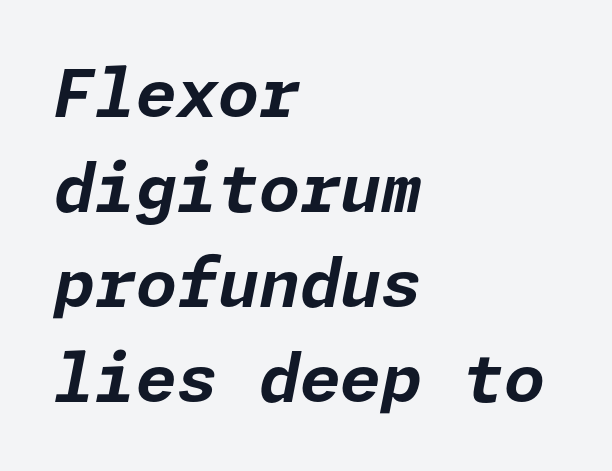
Q: Is the text bold? A: Yes.
Q: Is the text italic (slanted)? A: Yes, it leans right by about 11 degrees.
Q: Is the text underlined? A: No.
Q: How is the paragraph aligned? A: Left-aligned.
Q: Is the spacing between letters normal or unusually wide? A: Normal.
Q: Is the spacing between lines tight, normal or loose? A: Normal.
Q: Width (condensed, normal, or wide)? A: Normal.
Q: Stroke contrast? A: Low.
Q: x-height? A: Medium.
